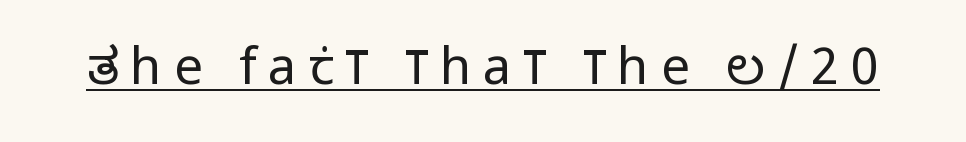
Q: Is the text bold? A: No.
Q: Is the text italic (slanted)? A: No, it is upright.
Q: Is the typeface a serif or a sans-serif typeface? A: Sans-serif.
Q: Is the text underlined? A: Yes.
Q: Is the spacing between letters normal or unusually wide? A: Unusually wide.
Q: Width (condensed, normal, or wide)? A: Condensed.
Q: Stroke contrast? A: Low.
Q: x-height? A: Large.
Q: Monospaced? A: No.
